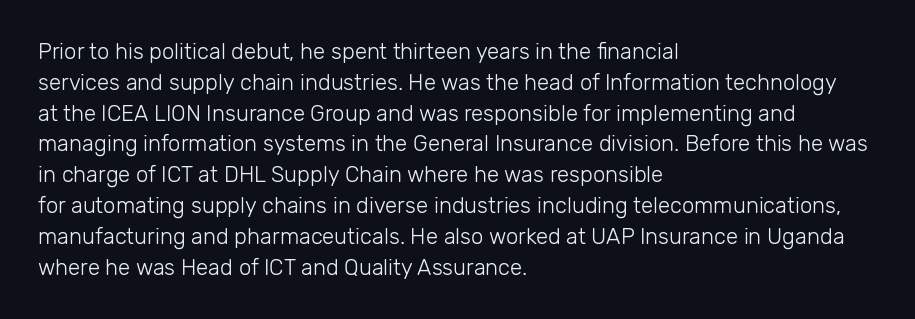
{"italic": "no", "bold": "no", "underline": "no", "align": "left", "line_spacing": "normal", "line_spacing_ratio": 1.4, "letter_spacing": "normal", "letter_spacing_em": 0.0, "glyph_px": 22}
